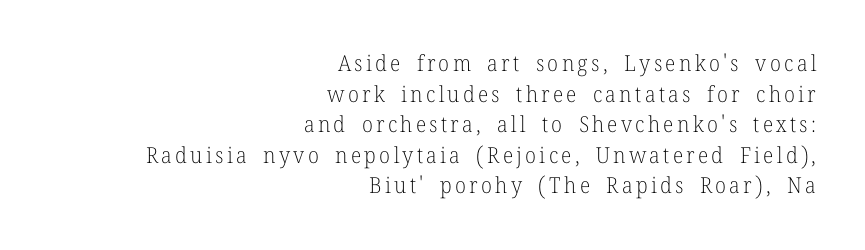
The image shows 22 px text type, upright; set right-aligned, normal line spacing (1.39x), not underlined.
